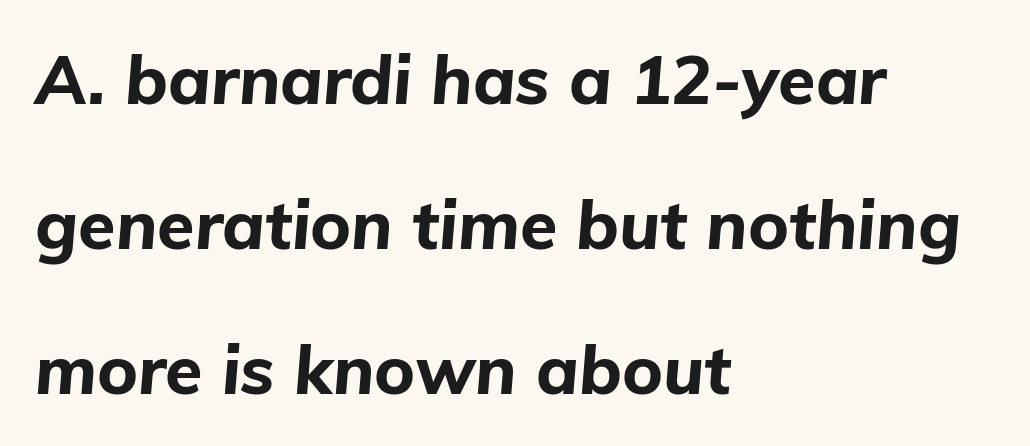
The image shows 68 px bold type, italic (leaning right); set left-aligned, loose line spacing (2.13x), normal letter spacing, not underlined; low stroke contrast and a medium x-height.
